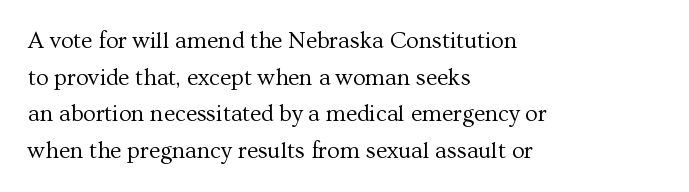
The image shows 23 px text type, upright; set left-aligned, normal line spacing (1.59x), normal letter spacing, not underlined.
